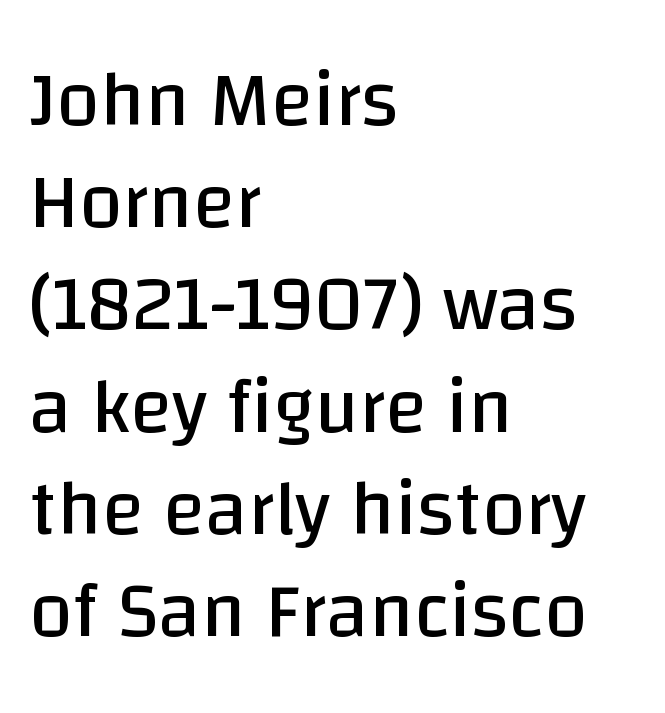
{"serif": "no", "italic": "no", "bold": "no", "weight": "regular", "width": "normal", "stroke_contrast": "low", "x_height": "large", "monospaced": "no", "underline": "no", "align": "left", "line_spacing": "normal", "line_spacing_ratio": 1.31, "letter_spacing": "normal", "letter_spacing_em": 0.0, "glyph_px": 78}
